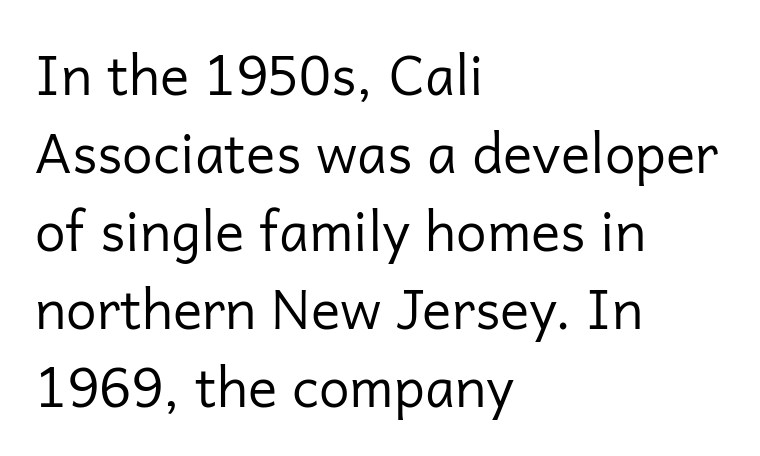
The image shows 55 px regular-weight sans-serif type, upright; set left-aligned, normal line spacing (1.42x), normal letter spacing, not underlined; low stroke contrast and a medium x-height.
